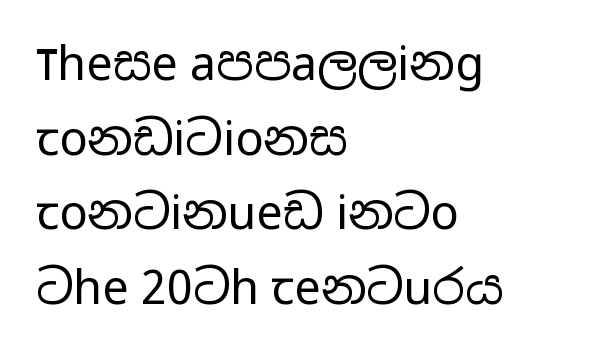
{"serif": "no", "italic": "no", "bold": "no", "weight": "regular", "width": "wide", "stroke_contrast": "low", "x_height": "medium", "monospaced": "no", "underline": "no", "align": "left", "line_spacing": "normal", "line_spacing_ratio": 1.59, "letter_spacing": "normal", "letter_spacing_em": 0.0, "glyph_px": 47}
